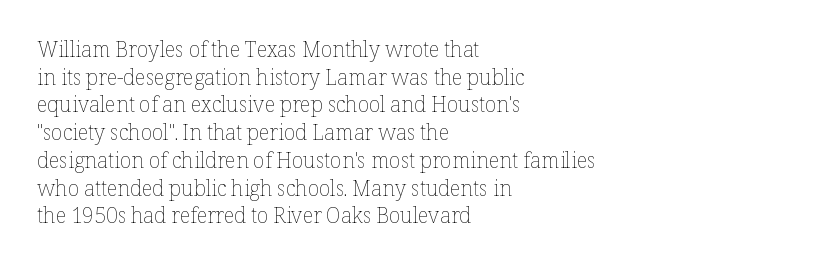
The image shows 21 px text type, upright; set left-aligned, normal line spacing (1.32x), normal letter spacing, not underlined.
